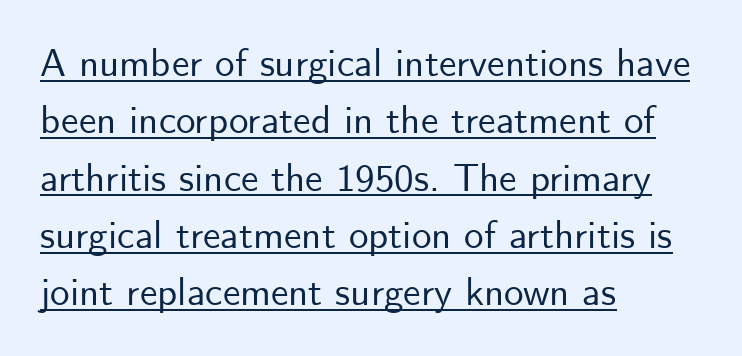
Q: Is the text italic (slanted)? A: No, it is upright.
Q: Is the typeface a serif or a sans-serif typeface? A: Sans-serif.
Q: Is the text underlined? A: Yes.
Q: How is the paragraph aligned? A: Left-aligned.
Q: Is the spacing between letters normal or unusually wide? A: Normal.
Q: Is the spacing between lines tight, normal or loose? A: Normal.
Q: Width (condensed, normal, or wide)? A: Normal.
Q: Stroke contrast? A: Low.
Q: x-height? A: Small.
Q: Monospaced? A: No.
